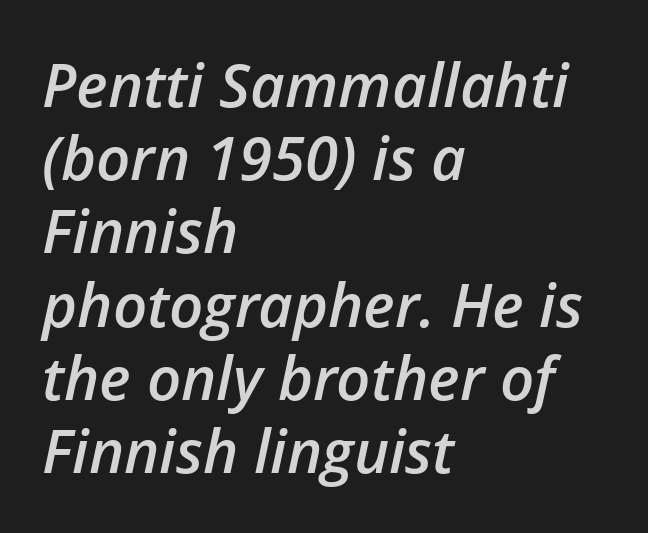
The image shows 60 px semibold type, italic (leaning right); set left-aligned, line spacing 1.22x, normal letter spacing, not underlined; low stroke contrast and a medium x-height.
